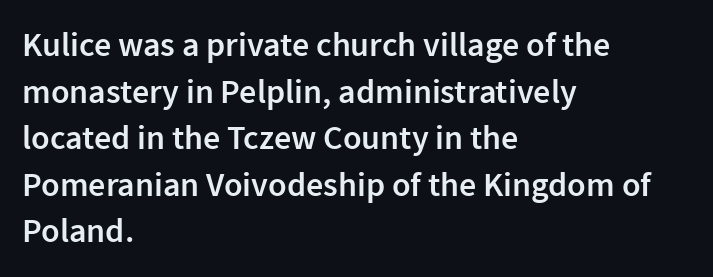
Q: Is the text bold? A: Semi-bold.
Q: Is the text italic (slanted)? A: No, it is upright.
Q: Is the typeface a serif or a sans-serif typeface? A: Sans-serif.
Q: Is the text underlined? A: No.
Q: How is the paragraph aligned? A: Left-aligned.
Q: Is the spacing between letters normal or unusually wide? A: Normal.
Q: Is the spacing between lines tight, normal or loose? A: Normal.
Q: Width (condensed, normal, or wide)? A: Normal.
Q: Stroke contrast? A: Low.
Q: x-height? A: Medium.
Q: Monospaced? A: No.
